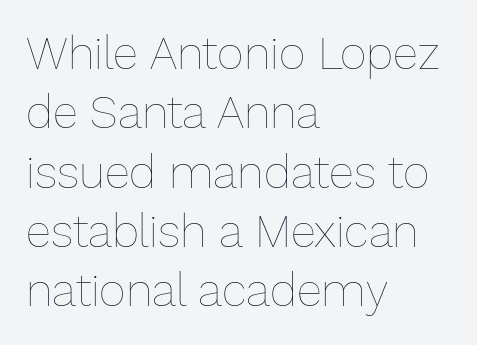
The image shows 46 px thin type, upright; set left-aligned, normal line spacing (1.29x), normal letter spacing, not underlined; low stroke contrast and a medium x-height.
